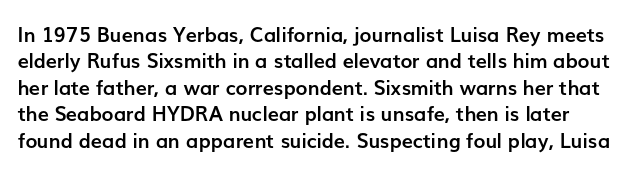
Q: Is the text bold? A: Yes.
Q: Is the text italic (slanted)? A: No, it is upright.
Q: Is the text underlined? A: No.
Q: Is the spacing between letters normal or unusually wide? A: Normal.
Q: Is the spacing between lines tight, normal or loose? A: Normal.
